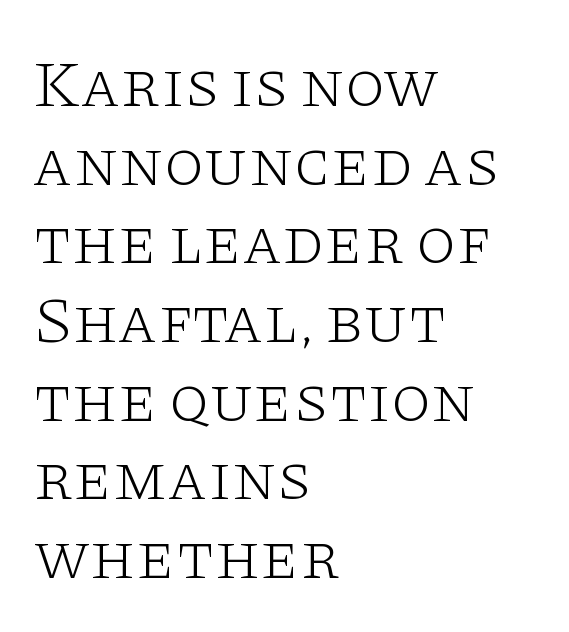
Bare-footed words on every line. You can tell it's not italic because the verticals are truly vertical. Check where the strokes stop: tiny serifs finish them off. A typesetter would call this proportional, since set widths differ per character. This reads as an unemphasized weight, regular at the heaviest.
